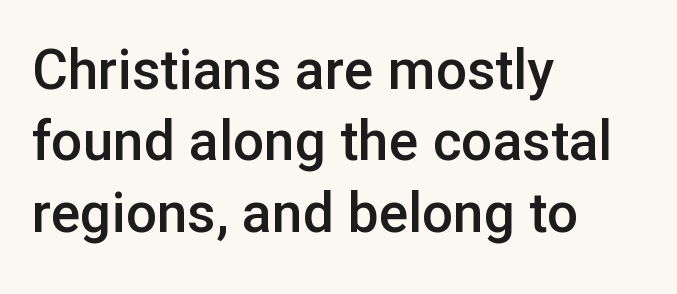
Line spacing here is normal. No extra tracking has been applied to these lines. The text was rendered using a sans face with plain stroke endings. Beneath every word, the page is bare. The type sits square on the baseline with zero lean. The strokes are fattened partway — semibold, not bold.
